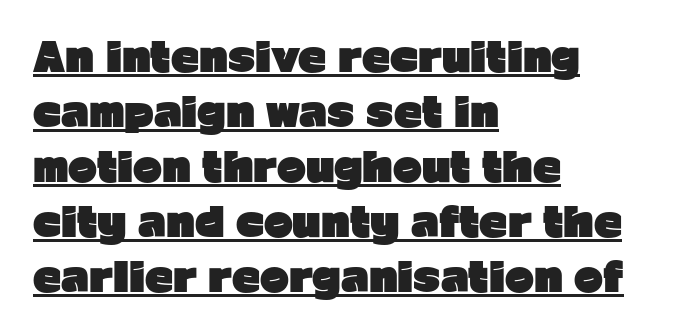
Q: Is the text bold? A: Yes.
Q: Is the text italic (slanted)? A: No, it is upright.
Q: Is the typeface a serif or a sans-serif typeface? A: Sans-serif.
Q: Is the text underlined? A: Yes.
Q: How is the paragraph aligned? A: Left-aligned.
Q: Is the spacing between letters normal or unusually wide? A: Normal.
Q: Is the spacing between lines tight, normal or loose? A: Normal.
Q: Width (condensed, normal, or wide)? A: Normal.
Q: Stroke contrast? A: Low.
Q: x-height? A: Medium.
Q: Monospaced? A: No.
